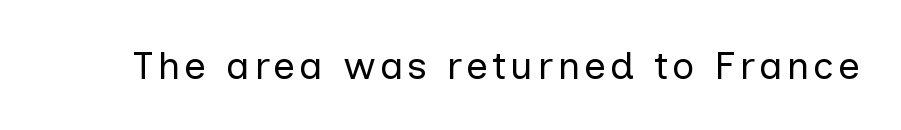
{"serif": "no", "italic": "no", "bold": "no", "weight": "regular", "width": "normal", "stroke_contrast": "low", "x_height": "medium", "monospaced": "no", "underline": "no", "glyph_px": 39}
